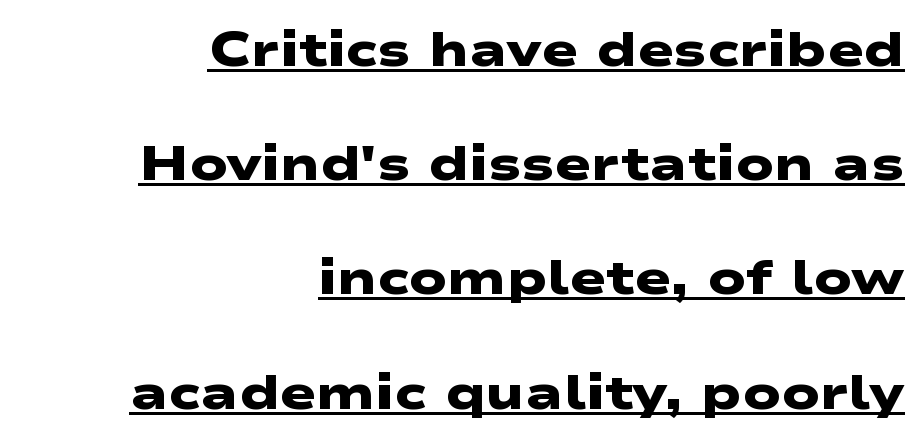
{"serif": "no", "bold": "yes", "weight": "heavy", "width": "wide", "stroke_contrast": "low", "x_height": "medium", "monospaced": "no", "underline": "yes", "align": "right", "line_spacing": "loose", "line_spacing_ratio": 2.33, "letter_spacing": "normal", "letter_spacing_em": 0.0, "glyph_px": 49}
